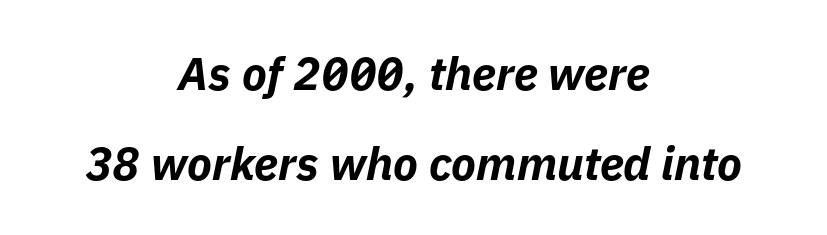
Typographic density is high because the face is bold. You could fit nearly another row in the gap between these rows. You could call the tracking neutral — neither tight nor loose. The space directly below the letters is spotless. Notice how the stems are inclined rather than vertical — that's the hallmark of italics.
